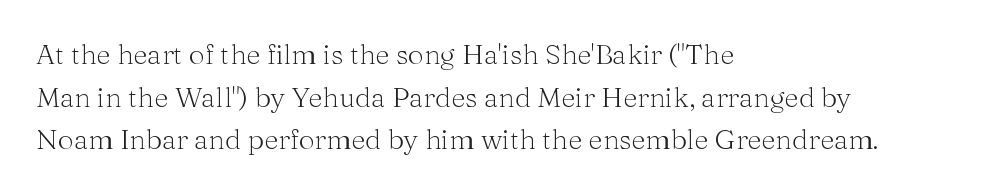
Q: Is the text bold? A: No.
Q: Is the text italic (slanted)? A: No, it is upright.
Q: Is the typeface a serif or a sans-serif typeface? A: Serif.
Q: Is the text underlined? A: No.
Q: How is the paragraph aligned? A: Left-aligned.
Q: Is the spacing between letters normal or unusually wide? A: Normal.
Q: Is the spacing between lines tight, normal or loose? A: Normal.
Q: Width (condensed, normal, or wide)? A: Normal.
Q: Stroke contrast? A: Medium.
Q: x-height? A: Medium.
Q: Monospaced? A: No.
